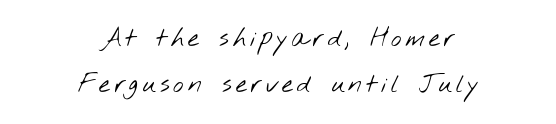
The image shows 25 px text type; set centered, line spacing 1.84x, not underlined.
